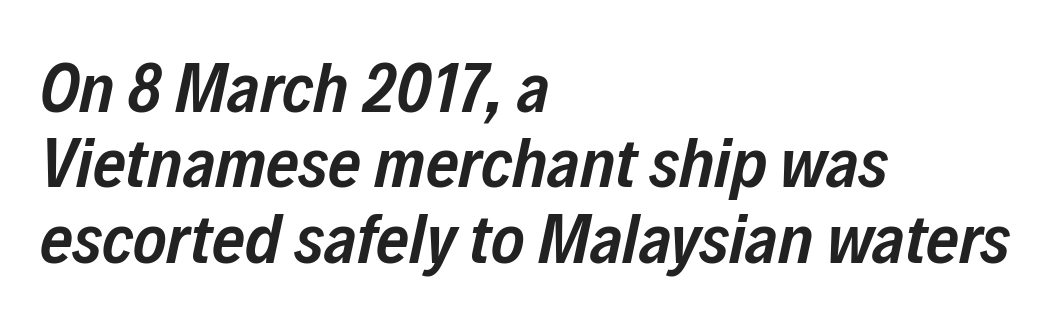
{"italic": "yes", "lean": "right", "slant_degrees": 12, "bold": "semi", "weight": "semibold", "width": "condensed", "stroke_contrast": "low", "x_height": "medium", "monospaced": "no", "underline": "no", "align": "left", "line_spacing": "tight", "line_spacing_ratio": 1.06, "letter_spacing": "normal", "letter_spacing_em": 0.0, "glyph_px": 71}
